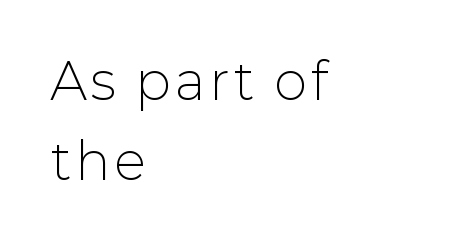
Q: Is the text bold? A: No.
Q: Is the text italic (slanted)? A: No, it is upright.
Q: Is the typeface a serif or a sans-serif typeface? A: Sans-serif.
Q: Is the text underlined? A: No.
Q: How is the paragraph aligned? A: Left-aligned.
Q: Is the spacing between lines tight, normal or loose? A: Normal.
Q: Width (condensed, normal, or wide)? A: Normal.
Q: Stroke contrast? A: Low.
Q: x-height? A: Medium.
Q: Monospaced? A: No.
